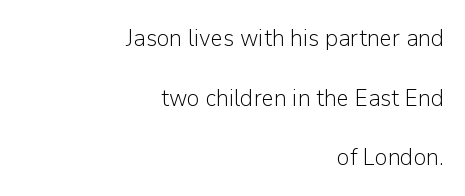
These lines were composed using upright roman letters. The typeface has the unassuming heft of standard copy or less. Compared with a flush-left layout, this one pins lines to the opposite, right side. Leading is clearly above the norm, producing a sparse column. Words appear dense and cohesive because spacing is normal.
